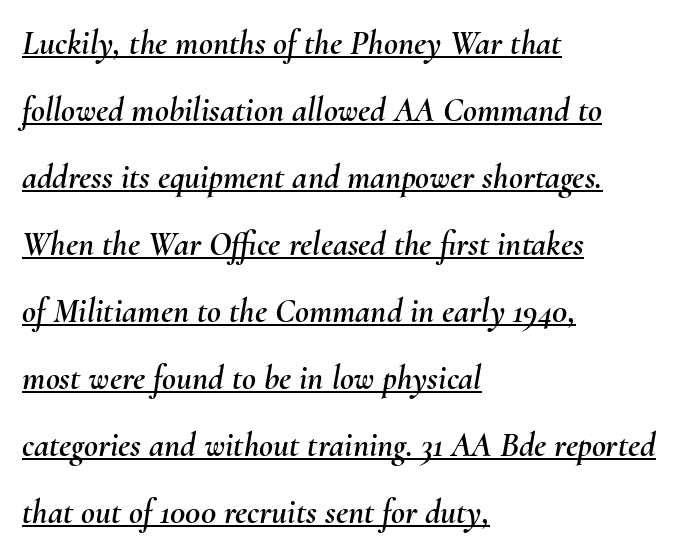
The image shows 34 px text type, italic (leaning right); set left-aligned, loose line spacing (1.97x), normal letter spacing, underlined; medium stroke contrast and a small x-height.
